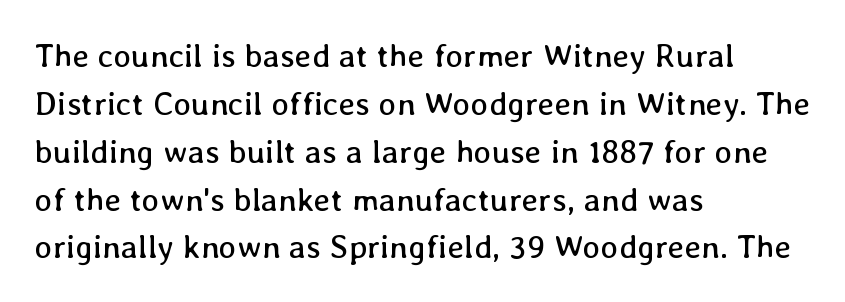
A light-to-regular cut is what we see here. This is roman type, the default non-slanted kind. Interline gaps are of average width in this sample. Each letter keeps its own natural width here, so spacing adapts to shape. Only glyphs here, with clear space below each row. Tracking value appears to be zero — textbook default spacing.
